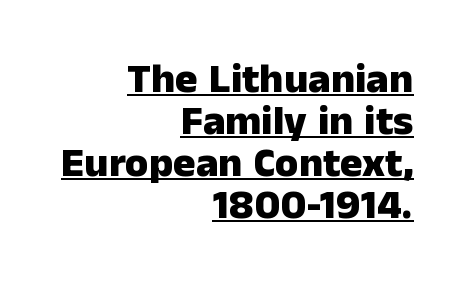
{"serif": "no", "italic": "no", "bold": "yes", "weight": "heavy", "width": "normal", "stroke_contrast": "low", "x_height": "medium", "monospaced": "no", "underline": "yes", "align": "right", "line_spacing": "tight", "line_spacing_ratio": 1.0, "letter_spacing": "normal", "letter_spacing_em": 0.0, "glyph_px": 42}
